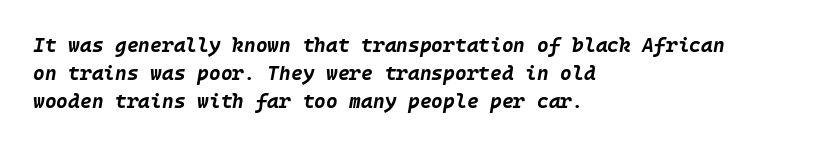
{"italic": "yes", "lean": "right", "slant_degrees": 10, "bold": "yes", "underline": "no", "align": "left", "line_spacing": "normal", "line_spacing_ratio": 1.4, "letter_spacing": "normal", "letter_spacing_em": 0.0, "glyph_px": 20}
